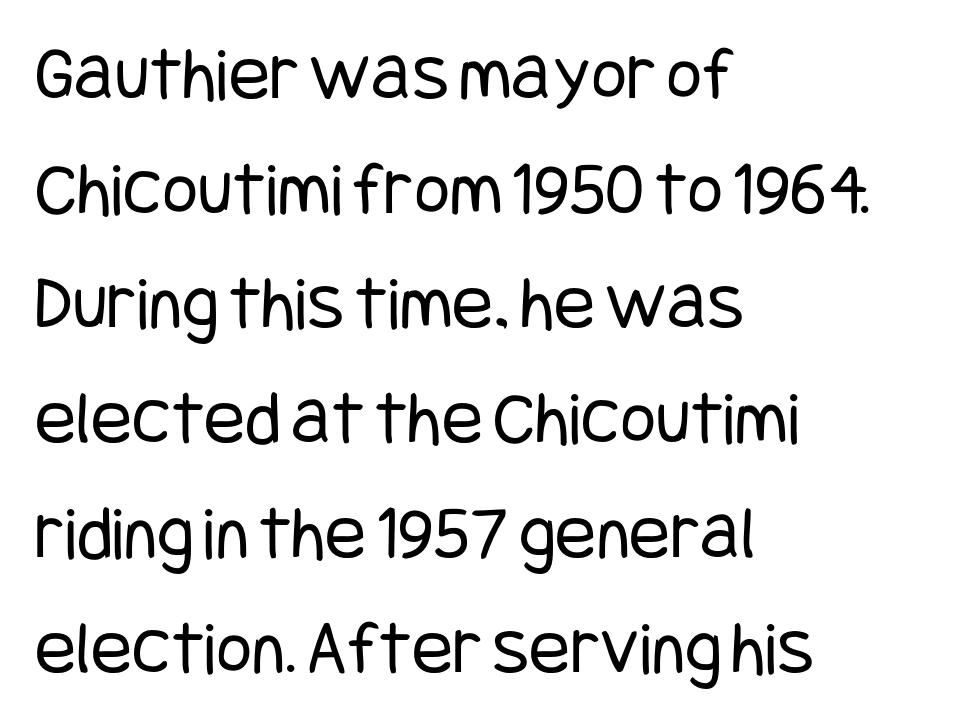
{"serif": "no", "italic": "no", "bold": "no", "weight": "regular", "width": "condensed", "stroke_contrast": "low", "x_height": "large", "underline": "no", "align": "left", "line_spacing": "normal", "line_spacing_ratio": 1.49, "letter_spacing": "normal", "letter_spacing_em": 0.0, "glyph_px": 77}
